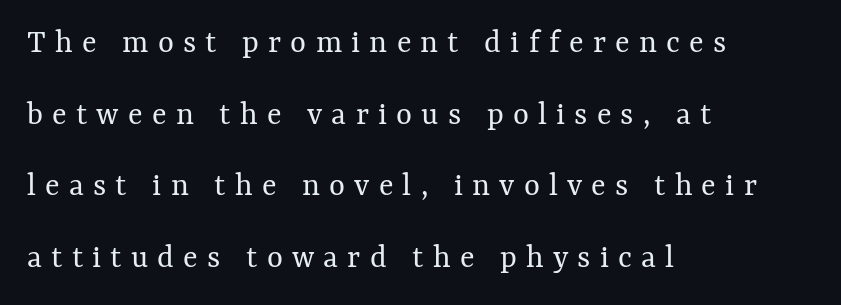
Q: Is the text bold? A: No.
Q: Is the text italic (slanted)? A: No, it is upright.
Q: Is the text underlined? A: No.
Q: How is the paragraph aligned? A: Left-aligned.
Q: Is the spacing between letters normal or unusually wide? A: Unusually wide.
Q: Is the spacing between lines tight, normal or loose? A: Loose.
Q: Width (condensed, normal, or wide)? A: Normal.
Q: Stroke contrast? A: Medium.
Q: x-height? A: Medium.
Q: Monospaced? A: No.
